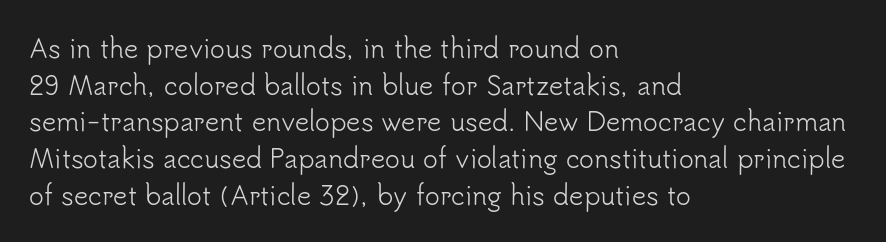
Weight: in the light-to-regular range. In CSS terms this would be text-align: left. The letters stand straight up with perfectly vertical stems. Each new line begins a customary step beneath the previous one. Characters follow at the spacing the type designer built in.
